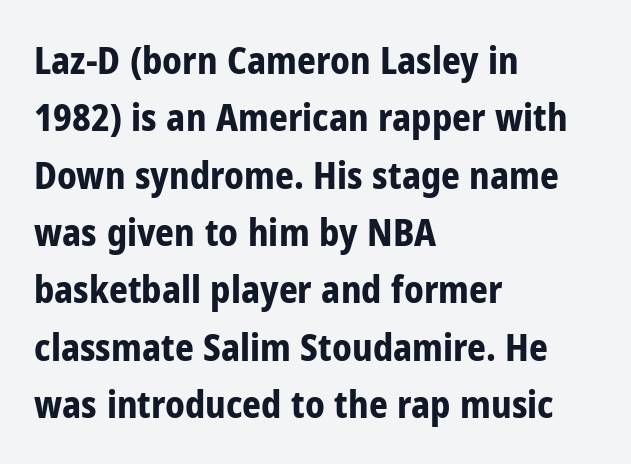
The image shows 37 px bold, condensed sans-serif type, upright; set left-aligned, normal line spacing (1.55x), normal letter spacing, not underlined; low stroke contrast and a medium x-height.
